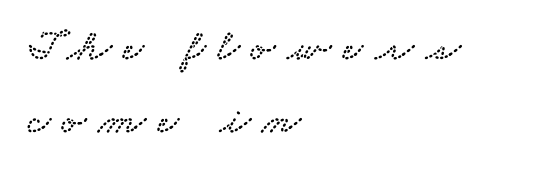
Q: Is the typeface a serif or a sans-serif typeface? A: Serif.
Q: Is the text underlined? A: No.
Q: How is the paragraph aligned? A: Left-aligned.
Q: Is the spacing between letters normal or unusually wide? A: Unusually wide.
Q: Is the spacing between lines tight, normal or loose? A: Normal.
Q: Width (condensed, normal, or wide)? A: Wide.
Q: Stroke contrast? A: Low.
Q: x-height? A: Small.
Q: Monospaced? A: No.
